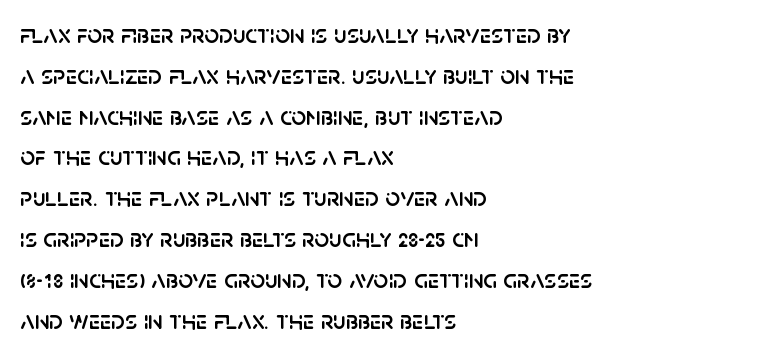
{"italic": "no", "underline": "no", "align": "left", "line_spacing": "normal", "line_spacing_ratio": 1.57, "letter_spacing": "normal", "letter_spacing_em": 0.0, "glyph_px": 26}
